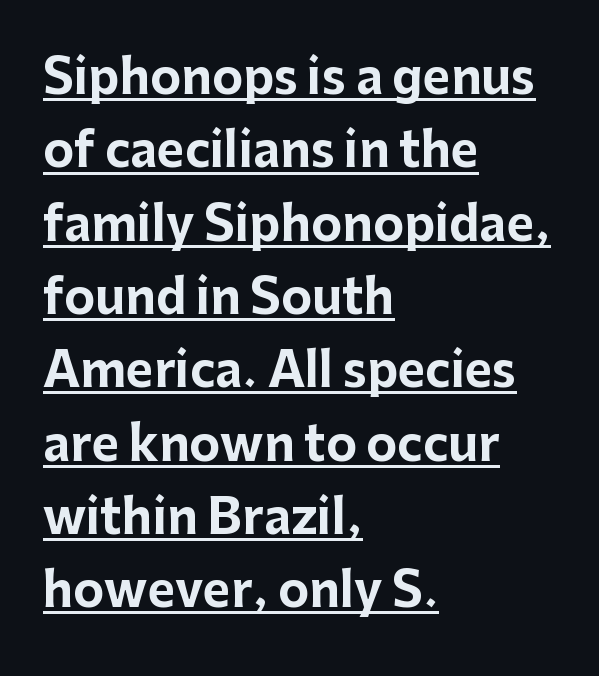
{"serif": "no", "italic": "no", "bold": "yes", "weight": "bold", "width": "normal", "stroke_contrast": "low", "x_height": "medium", "monospaced": "no", "underline": "yes", "align": "left", "line_spacing": "normal", "line_spacing_ratio": 1.56, "letter_spacing": "normal", "letter_spacing_em": 0.0, "glyph_px": 47}
